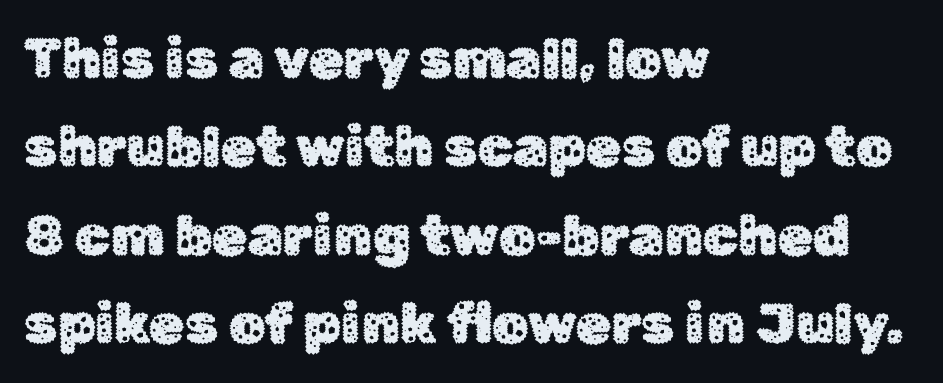
{"serif": "no", "italic": "no", "width": "normal", "stroke_contrast": "low", "x_height": "medium", "monospaced": "no", "underline": "no", "align": "left", "line_spacing": "normal", "line_spacing_ratio": 1.55, "letter_spacing": "normal", "letter_spacing_em": 0.0, "glyph_px": 57}
